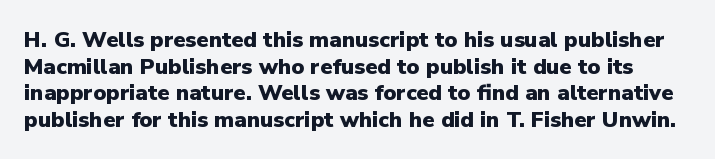
Q: Is the text bold? A: Yes.
Q: Is the text italic (slanted)? A: No, it is upright.
Q: Is the text underlined? A: No.
Q: Is the spacing between letters normal or unusually wide? A: Normal.
